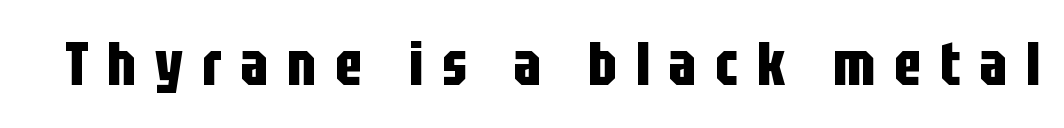
The image shows 61 px bold, condensed sans-serif type, upright; set unusually wide letter spacing (+0.31 em), not underlined; low stroke contrast and a large x-height.
